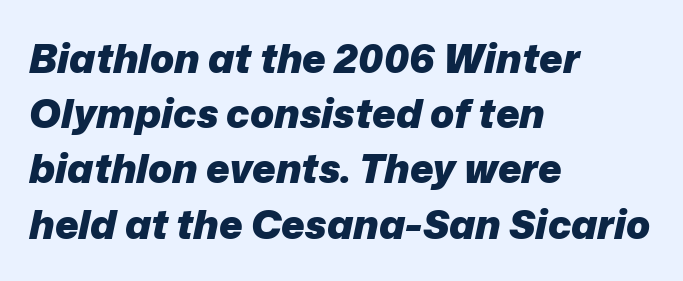
The image shows 40 px heavy type, italic (leaning right); set left-aligned, normal line spacing (1.38x), normal letter spacing, not underlined; low stroke contrast and a medium x-height.
